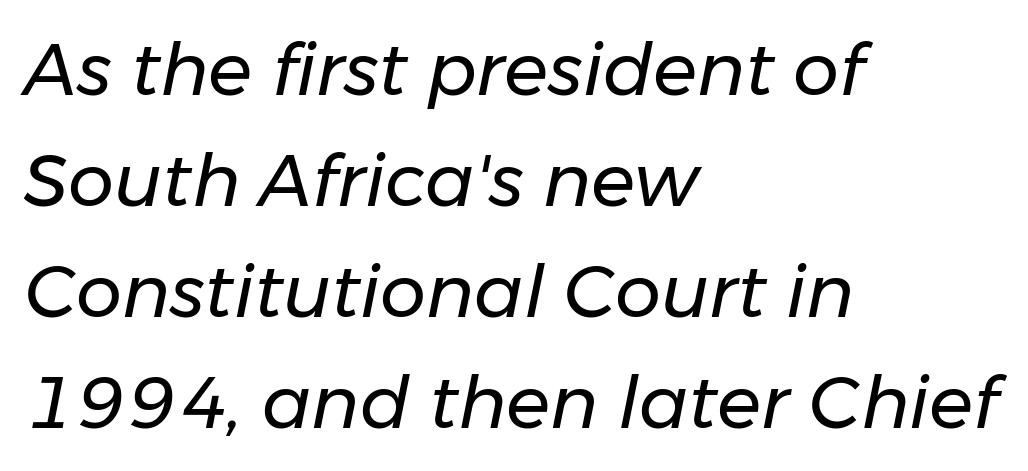
{"italic": "yes", "lean": "right", "slant_degrees": 11, "bold": "no", "weight": "regular", "width": "normal", "stroke_contrast": "low", "x_height": "medium", "monospaced": "no", "underline": "no", "align": "left", "line_spacing": "normal", "line_spacing_ratio": 1.52, "letter_spacing": "normal", "letter_spacing_em": 0.0, "glyph_px": 73}
